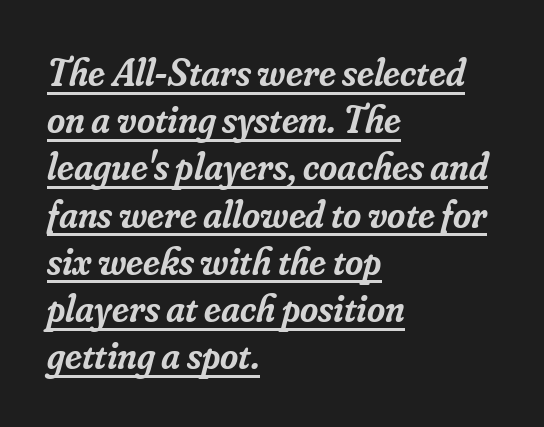
{"serif": "yes", "italic": "yes", "lean": "right", "slant_degrees": 16, "bold": "semi", "weight": "semibold", "width": "normal", "stroke_contrast": "low", "x_height": "small", "monospaced": "no", "underline": "yes", "align": "left", "line_spacing_ratio": 1.21, "letter_spacing": "normal", "letter_spacing_em": 0.0, "glyph_px": 39}
